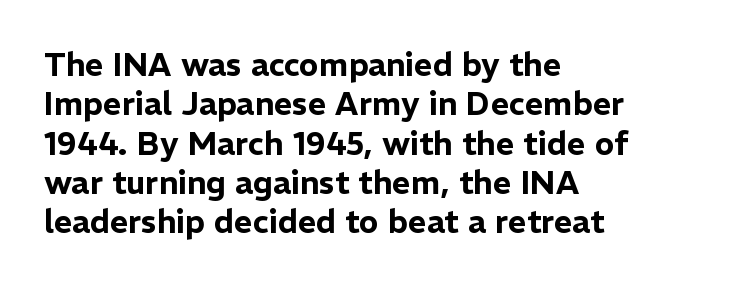
The image shows 32 px sans-serif type, upright; set left-aligned, line spacing 1.23x, normal letter spacing, not underlined; low stroke contrast and a medium x-height.
